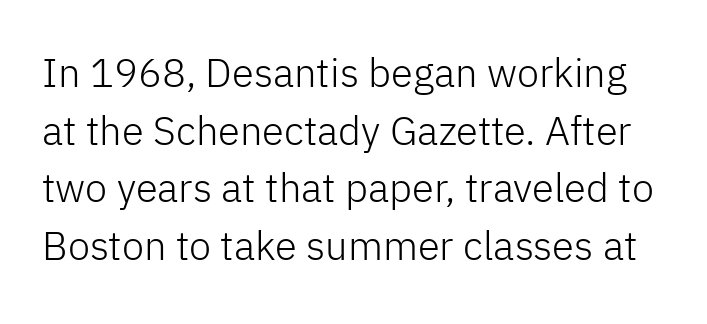
Q: Is the text bold? A: No.
Q: Is the text italic (slanted)? A: No, it is upright.
Q: Is the typeface a serif or a sans-serif typeface? A: Sans-serif.
Q: Is the text underlined? A: No.
Q: Is the spacing between letters normal or unusually wide? A: Normal.
Q: Is the spacing between lines tight, normal or loose? A: Normal.
Q: Width (condensed, normal, or wide)? A: Normal.
Q: Stroke contrast? A: Low.
Q: x-height? A: Medium.
Q: Monospaced? A: No.
